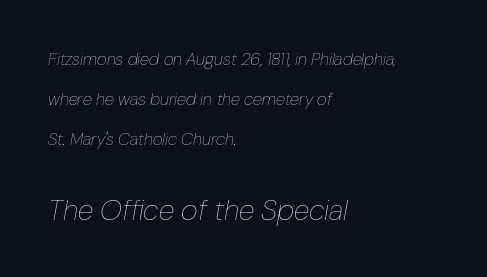
Q: Is the text bold? A: No.
Q: Is the text italic (slanted)? A: Yes, it leans right by about 10 degrees.
Q: Is the text underlined? A: No.
Q: How is the paragraph aligned? A: Left-aligned.
Q: Is the spacing between letters normal or unusually wide? A: Normal.
Q: Is the spacing between lines tight, normal or loose? A: Loose.
Q: Which block of text is set in a larger size, the first (top) or the second (bottom)? A: The second (bottom) one.
Q: Width (condensed, normal, or wide)? A: Condensed.
Q: Stroke contrast? A: Low.
Q: x-height? A: Medium.
Q: Monospaced? A: No.
